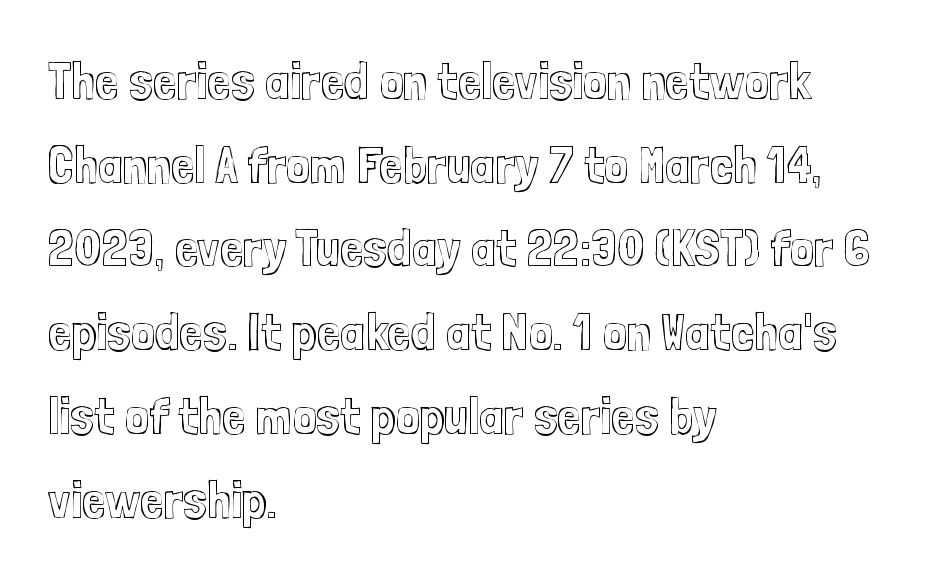
The image shows 53 px condensed type, upright; set left-aligned, normal line spacing (1.58x), normal letter spacing, not underlined; a medium x-height.
